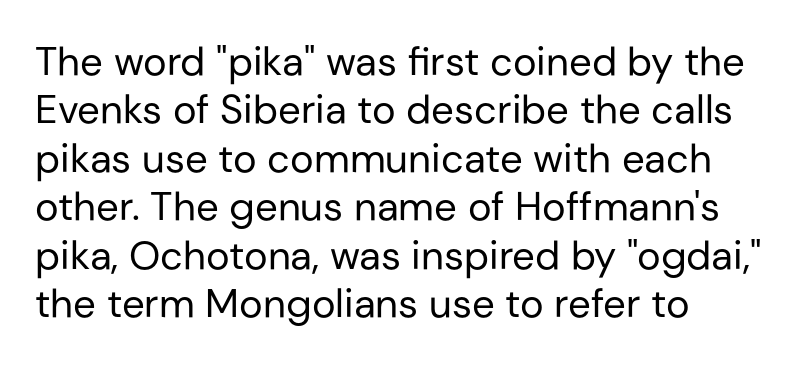
Q: Is the text bold? A: No.
Q: Is the text italic (slanted)? A: No, it is upright.
Q: Is the typeface a serif or a sans-serif typeface? A: Sans-serif.
Q: Is the text underlined? A: No.
Q: How is the paragraph aligned? A: Left-aligned.
Q: Is the spacing between letters normal or unusually wide? A: Normal.
Q: Width (condensed, normal, or wide)? A: Normal.
Q: Stroke contrast? A: Low.
Q: x-height? A: Medium.
Q: Monospaced? A: No.
